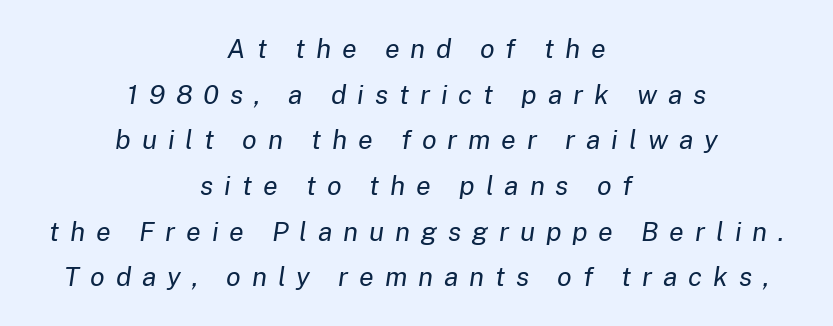
Q: Is the text bold? A: No.
Q: Is the text italic (slanted)? A: Yes, it leans right by about 8 degrees.
Q: Is the text underlined? A: No.
Q: How is the paragraph aligned? A: Centered.
Q: Is the spacing between letters normal or unusually wide? A: Unusually wide.
Q: Is the spacing between lines tight, normal or loose? A: Normal.
